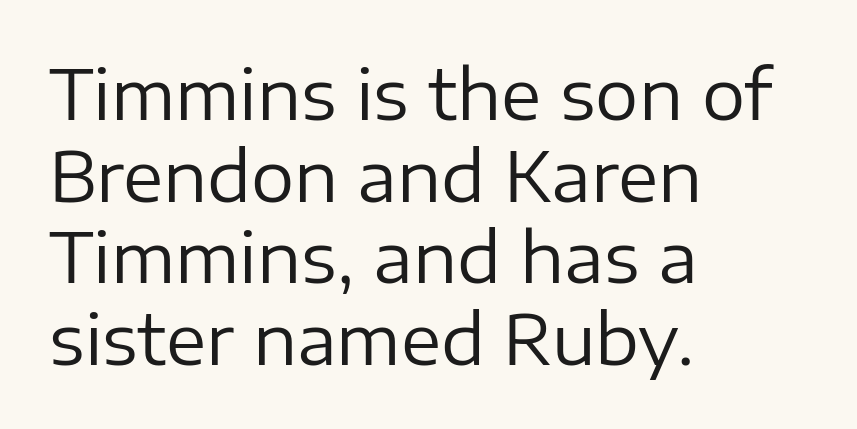
Q: Is the text bold? A: No.
Q: Is the text italic (slanted)? A: No, it is upright.
Q: Is the typeface a serif or a sans-serif typeface? A: Sans-serif.
Q: Is the text underlined? A: No.
Q: How is the paragraph aligned? A: Left-aligned.
Q: Is the spacing between letters normal or unusually wide? A: Normal.
Q: Width (condensed, normal, or wide)? A: Normal.
Q: Stroke contrast? A: Low.
Q: x-height? A: Medium.
Q: Monospaced? A: No.
